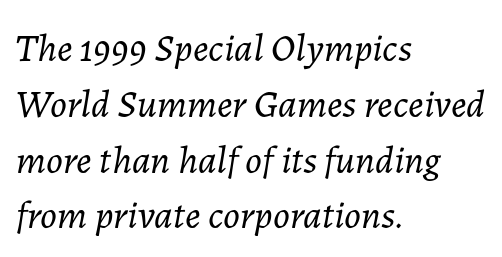
{"italic": "yes", "lean": "right", "slant_degrees": 7, "bold": "no", "weight": "light", "width": "normal", "stroke_contrast": "low", "x_height": "medium", "monospaced": "no", "underline": "no", "align": "left", "line_spacing": "normal", "line_spacing_ratio": 1.43, "letter_spacing": "normal", "letter_spacing_em": 0.0, "glyph_px": 39}
